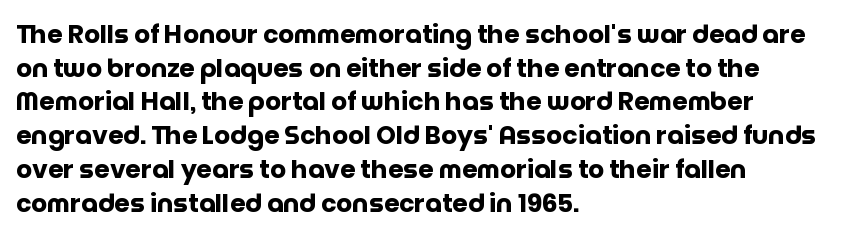
{"italic": "no", "bold": "yes", "underline": "no", "align": "left", "line_spacing": "normal", "line_spacing_ratio": 1.35, "letter_spacing": "normal", "letter_spacing_em": 0.0, "glyph_px": 25}
